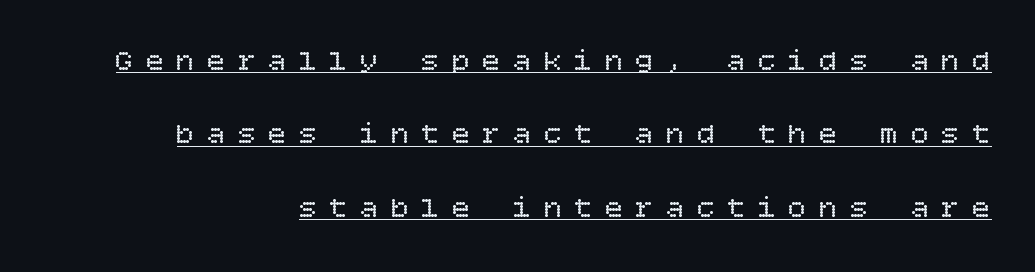
{"italic": "no", "bold": "no", "weight": "regular", "width": "normal", "stroke_contrast": "low", "x_height": "large", "underline": "yes", "align": "right", "line_spacing": "loose", "line_spacing_ratio": 2.45, "letter_spacing": "wide", "letter_spacing_em": 0.42, "glyph_px": 30}
